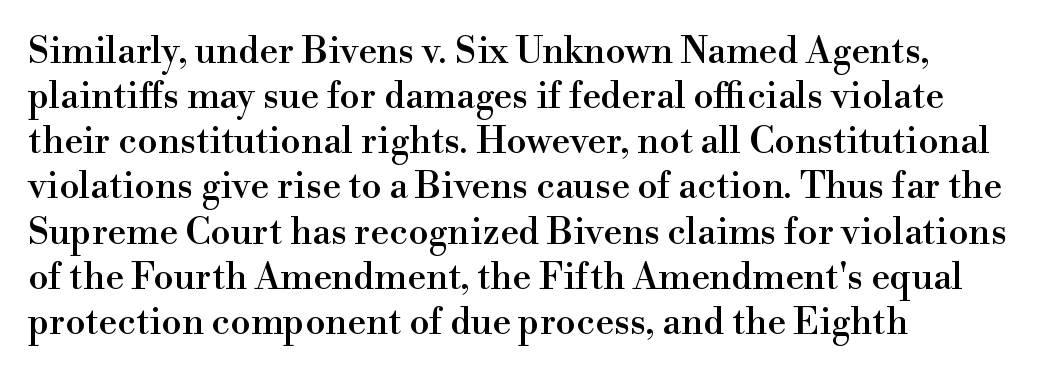
{"serif": "yes", "italic": "no", "width": "normal", "x_height": "small", "monospaced": "no", "underline": "no", "align": "left", "line_spacing_ratio": 1.22, "letter_spacing": "normal", "letter_spacing_em": 0.0, "glyph_px": 37}
